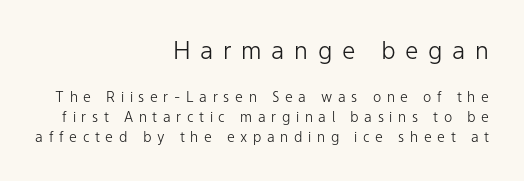
Q: Is the text bold? A: No.
Q: Is the text italic (slanted)? A: No, it is upright.
Q: Is the text underlined? A: No.
Q: How is the paragraph aligned? A: Right-aligned.
Q: Is the spacing between letters normal or unusually wide? A: Unusually wide.
Q: Is the spacing between lines tight, normal or loose? A: Normal.
Q: Which block of text is set in a larger size, the first (top) or the second (bottom)? A: The first (top) one.
